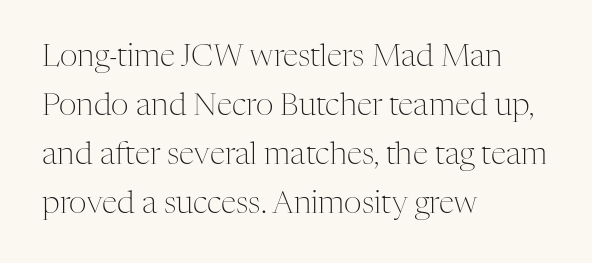
Q: Is the text bold? A: No.
Q: Is the text italic (slanted)? A: No, it is upright.
Q: Is the typeface a serif or a sans-serif typeface? A: Serif.
Q: Is the text underlined? A: No.
Q: How is the paragraph aligned? A: Left-aligned.
Q: Is the spacing between letters normal or unusually wide? A: Normal.
Q: Is the spacing between lines tight, normal or loose? A: Normal.
Q: Width (condensed, normal, or wide)? A: Normal.
Q: Stroke contrast? A: Medium.
Q: x-height? A: Medium.
Q: Monospaced? A: No.
